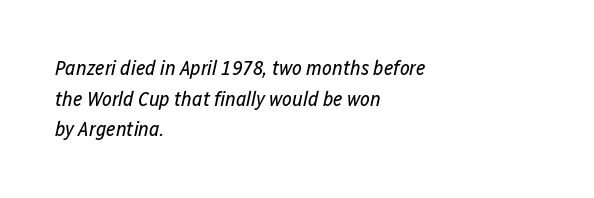
The image shows 21 px text type, italic (leaning right); set left-aligned, normal line spacing (1.46x), normal letter spacing, not underlined.
